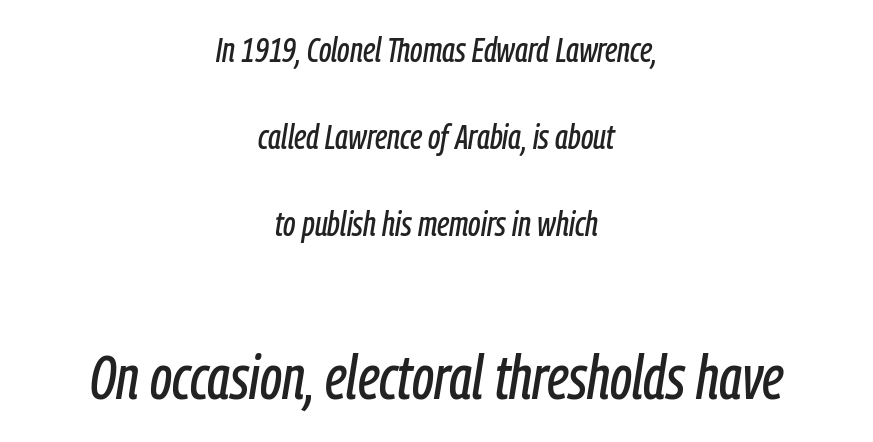
Q: Is the text italic (slanted)? A: Yes, it leans right by about 9 degrees.
Q: Is the text underlined? A: No.
Q: How is the paragraph aligned? A: Centered.
Q: Is the spacing between letters normal or unusually wide? A: Normal.
Q: Is the spacing between lines tight, normal or loose? A: Loose.
Q: Which block of text is set in a larger size, the first (top) or the second (bottom)? A: The second (bottom) one.
Q: Width (condensed, normal, or wide)? A: Condensed.
Q: Stroke contrast? A: Low.
Q: x-height? A: Medium.
Q: Monospaced? A: No.
